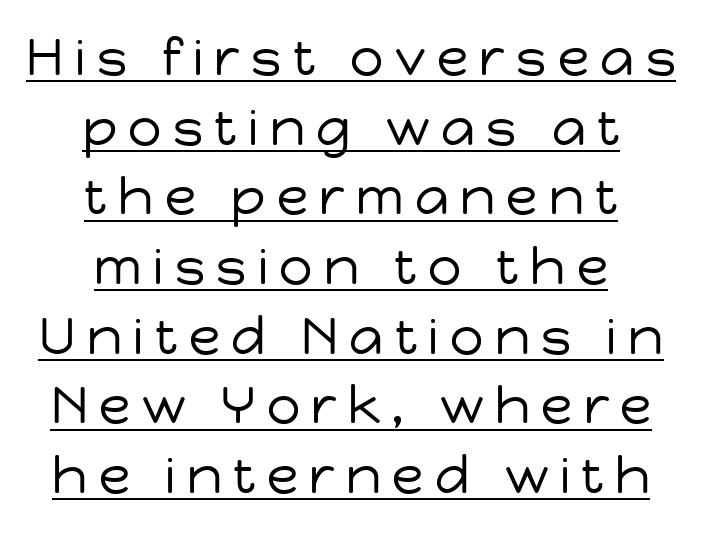
Does a line run under the words? Yes, clearly. Regarding leading, the lines here are spaced in the standard way. Leftover space on each line is divided equally before and after the words. Does the type have serifs? No, each stem ends abruptly. The lettering stays uniformly vertical, giving the passage a roman look.
